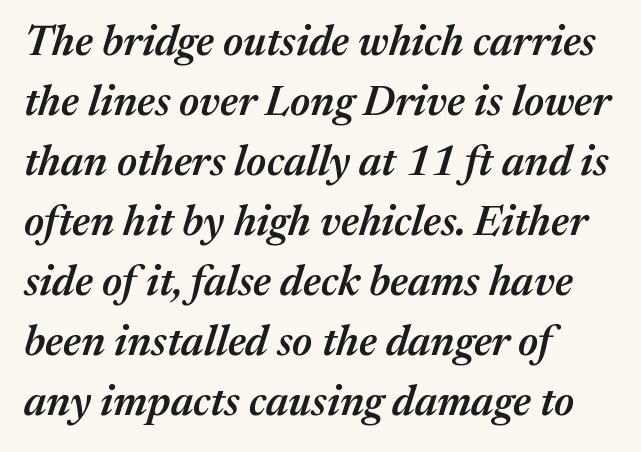
I'd describe the lettering as semibold — firm but not a full bold. The rag falls on the right side of this text block. Lines of text with bare space underneath. Spacing verdict: proportional, widths tailored to each character. Short note: letters normally spaced. Whoever set this chose a conventional vertical rhythm.
